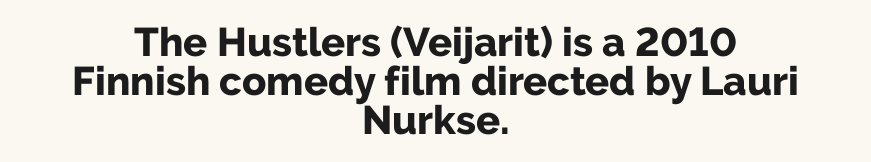
Each glyph is drawn with heavy, bold strokes. Check where the strokes stop: nothing finishes them off — pure sans. Think of a printed novel: that variable character pitch is what you see here. Posture: vertical. This rendering leaves character spacing at its baseline value. The rag falls on both sides of this text block equally.
